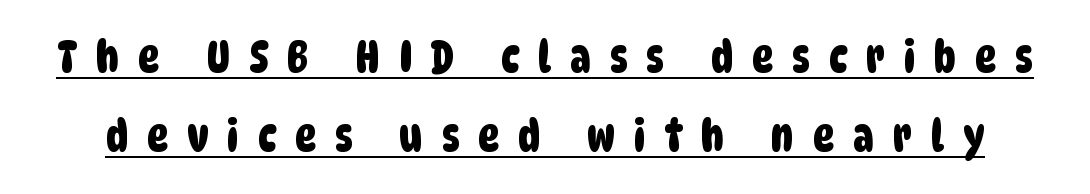
The image shows 44 px condensed sans-serif type; set line spacing 1.8x, unusually wide letter spacing (+0.43 em), underlined; low stroke contrast and a large x-height.
